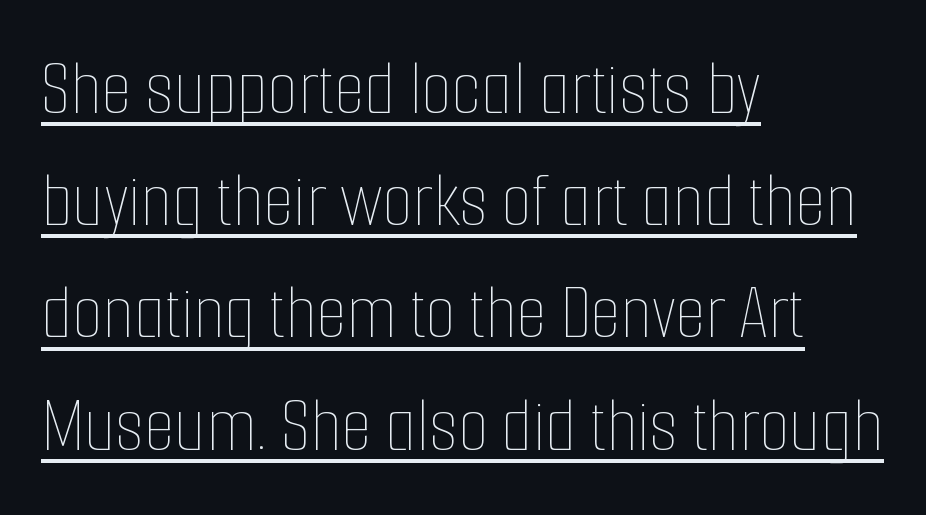
The image shows 79 px thin, condensed type, upright; set left-aligned, normal line spacing (1.42x), normal letter spacing, underlined; low stroke contrast and a medium x-height.
